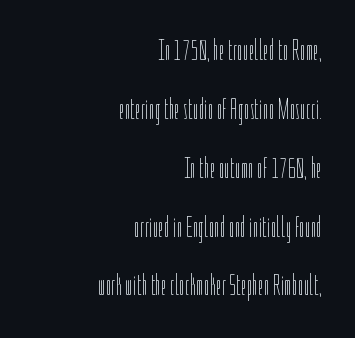
{"italic": "no", "bold": "no", "weight": "thin", "width": "condensed", "stroke_contrast": "low", "x_height": "medium", "monospaced": "no", "underline": "no", "align": "right", "line_spacing": "loose", "line_spacing_ratio": 2.03, "letter_spacing": "normal", "letter_spacing_em": 0.0, "glyph_px": 29}
